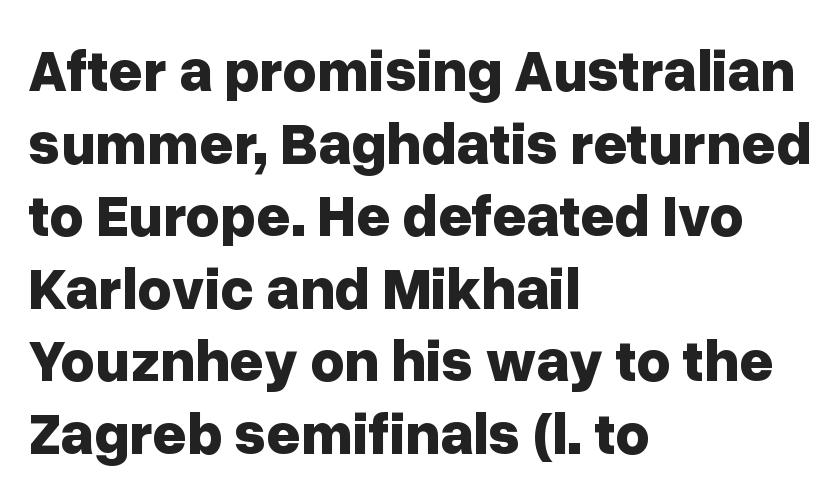
{"serif": "no", "italic": "no", "bold": "yes", "weight": "bold", "width": "normal", "stroke_contrast": "low", "x_height": "medium", "monospaced": "no", "underline": "no", "align": "left", "line_spacing_ratio": 1.23, "letter_spacing": "normal", "letter_spacing_em": 0.0, "glyph_px": 59}
